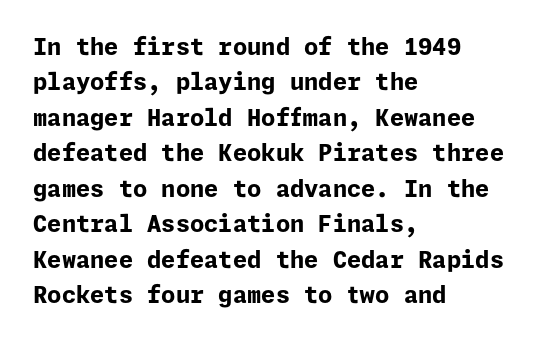
Q: Is the text bold? A: Yes.
Q: Is the text italic (slanted)? A: No, it is upright.
Q: Is the text underlined? A: No.
Q: How is the paragraph aligned? A: Left-aligned.
Q: Is the spacing between letters normal or unusually wide? A: Normal.
Q: Is the spacing between lines tight, normal or loose? A: Normal.
